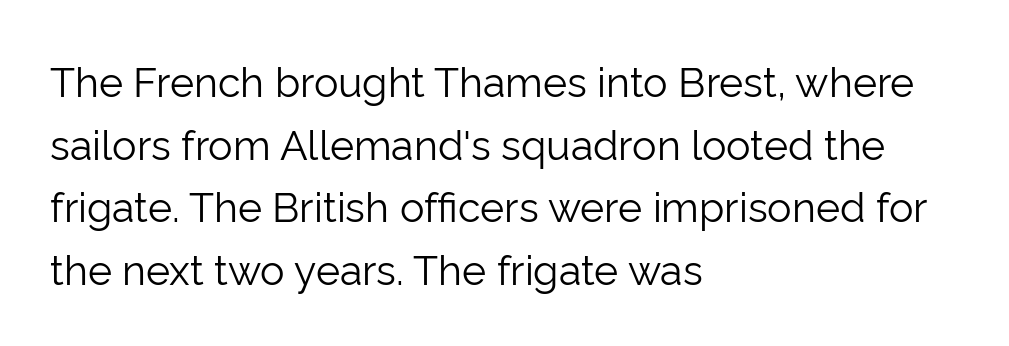
{"serif": "no", "italic": "no", "bold": "no", "weight": "light", "width": "normal", "stroke_contrast": "low", "x_height": "medium", "monospaced": "no", "underline": "no", "align": "left", "line_spacing": "normal", "line_spacing_ratio": 1.53, "letter_spacing": "normal", "letter_spacing_em": 0.0, "glyph_px": 41}
